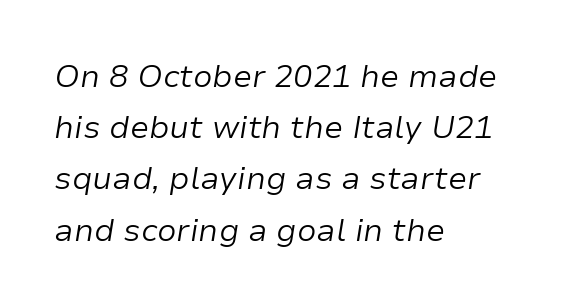
The image shows 32 px light type, italic (leaning right); set left-aligned, normal line spacing (1.6x), normal letter spacing, not underlined; low stroke contrast and a medium x-height.
